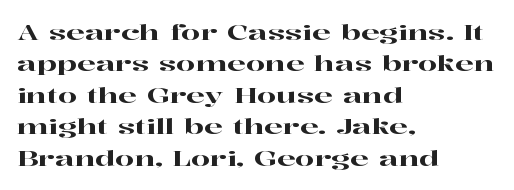
Quick note: underline off. Interline gaps are of average width in this sample. Notice how the stems are strictly vertical — no italics here. How are the letters spaced? Ordinarily, with no added tracking. The lines are quadded left.
